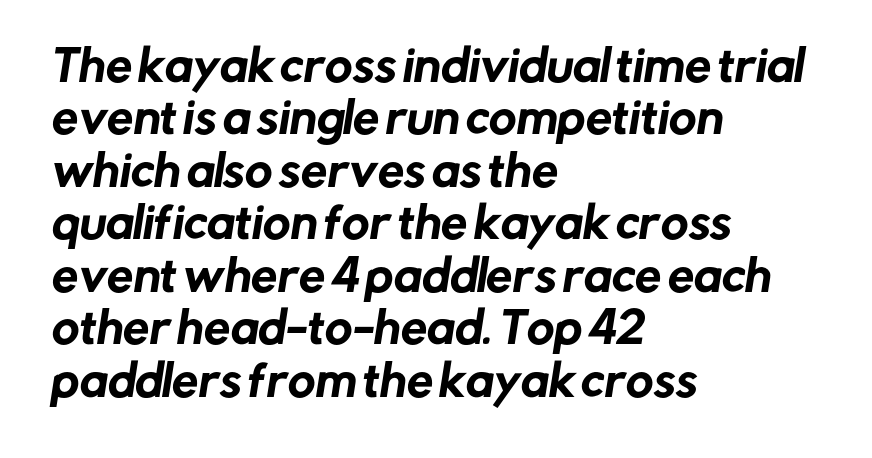
{"serif": "no", "width": "normal", "stroke_contrast": "low", "x_height": "medium", "monospaced": "no", "underline": "no", "align": "left", "line_spacing": "normal", "line_spacing_ratio": 1.25, "letter_spacing": "normal", "letter_spacing_em": 0.0, "glyph_px": 42}
